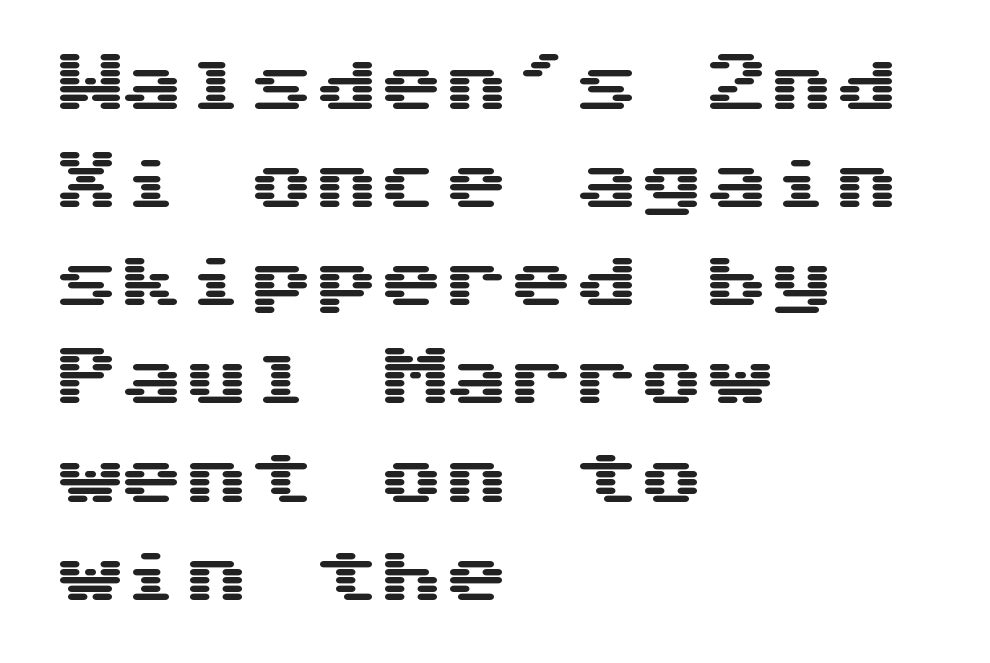
{"serif": "no", "italic": "no", "width": "wide", "stroke_contrast": "medium", "x_height": "medium", "underline": "no", "align": "left", "line_spacing": "normal", "line_spacing_ratio": 1.51, "letter_spacing": "normal", "letter_spacing_em": 0.0, "glyph_px": 65}
